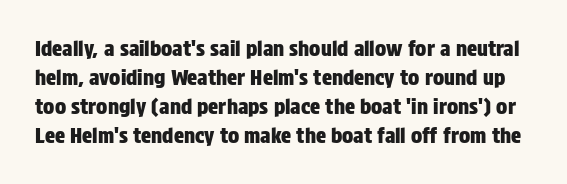
The image shows 21 px text type, upright; set normal line spacing (1.38x), normal letter spacing, not underlined.
